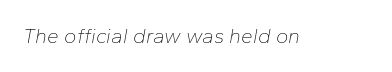
{"italic": "yes", "lean": "right", "slant_degrees": 10, "bold": "no", "underline": "no", "letter_spacing": "normal", "letter_spacing_em": 0.0, "glyph_px": 21}
